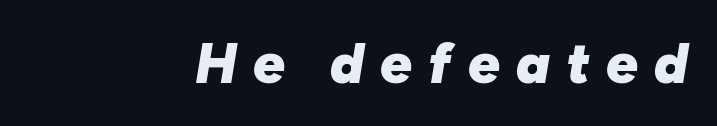
Q: Is the text bold? A: Yes.
Q: Is the text italic (slanted)? A: Yes, it leans right by about 10 degrees.
Q: Is the text underlined? A: No.
Q: How is the paragraph aligned? A: Right-aligned.
Q: Is the spacing between letters normal or unusually wide? A: Unusually wide.
Q: Width (condensed, normal, or wide)? A: Normal.
Q: Stroke contrast? A: Low.
Q: x-height? A: Medium.
Q: Monospaced? A: No.
